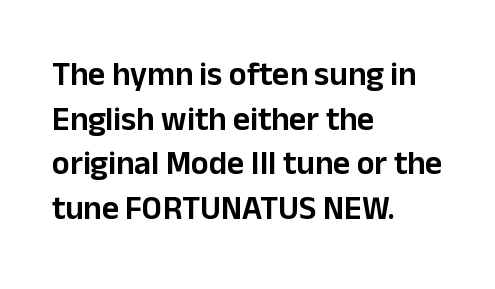
Descenders are the only things crossing below the line. These lines sit exactly where default settings would place them. Check where the strokes stop: nothing finishes them off — pure sans. Reading down the block, your eye returns to a fixed left position each line. This is roman type, the default non-slanted kind. Caption: standard tracking, unaltered.
